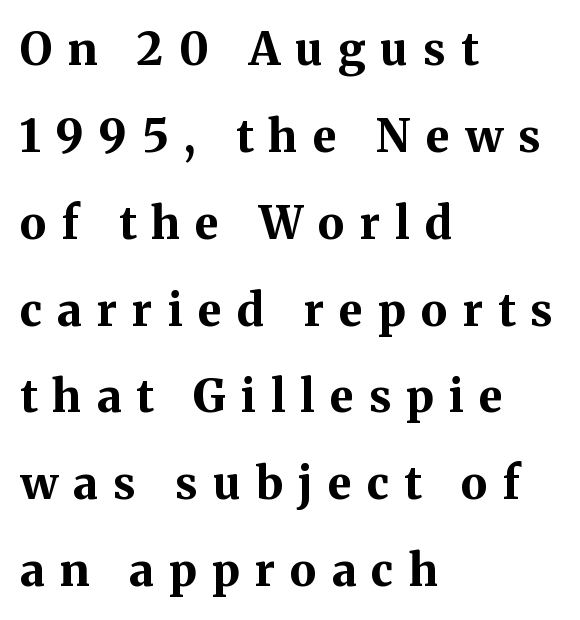
The image shows 45 px bold serif type, upright; set left-aligned, loose line spacing (1.93x), unusually wide letter spacing (+0.34 em), not underlined; medium stroke contrast and a medium x-height.
